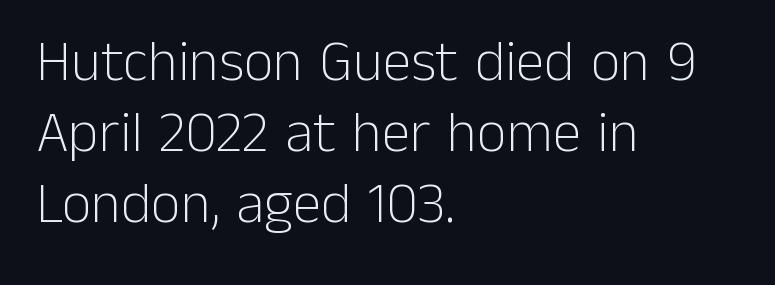
{"serif": "no", "italic": "no", "bold": "no", "weight": "light", "width": "normal", "stroke_contrast": "low", "x_height": "medium", "monospaced": "no", "underline": "no", "align": "left", "line_spacing_ratio": 1.22, "letter_spacing": "normal", "letter_spacing_em": 0.0, "glyph_px": 58}
